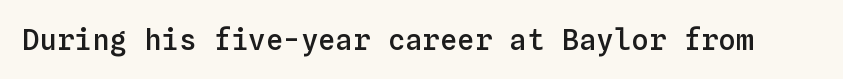
Q: Is the text bold? A: Semi-bold.
Q: Is the text italic (slanted)? A: No, it is upright.
Q: Is the text underlined? A: No.
Q: Is the spacing between letters normal or unusually wide? A: Normal.
Q: Width (condensed, normal, or wide)? A: Normal.
Q: Stroke contrast? A: Low.
Q: x-height? A: Medium.
Q: Monospaced? A: Yes.
